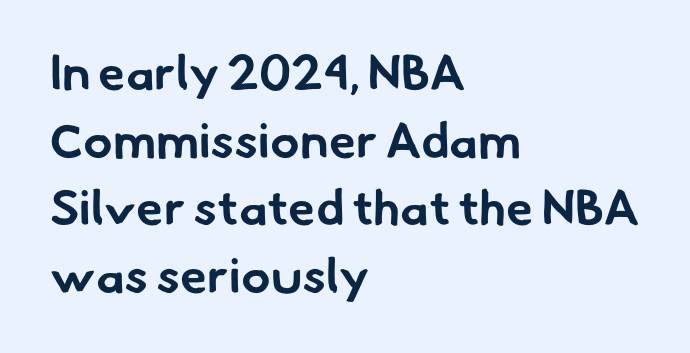
Underlining? Definitely not there. Do the characters align in a grid? No, the font is proportional. Leading matches the norm, producing a regular column. There is no visible air inserted between adjacent glyphs. As a designer I'd log this as weight 700, bold. What kind of face is this? One without serifs — a sans.
